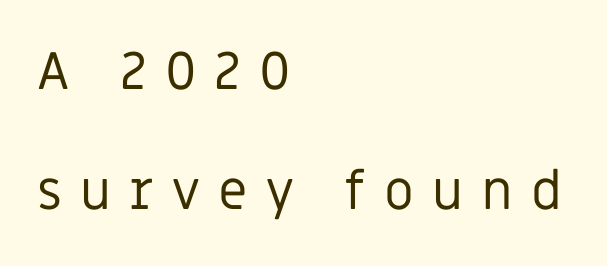
What's the leading like? Stretched, with rows far apart. This sample uses expanded letter spacing, leaving extra air between glyphs. Lines of text with bare space underneath. Weight: regular or lighter. Left-aligned paragraph, ragged on the right.
